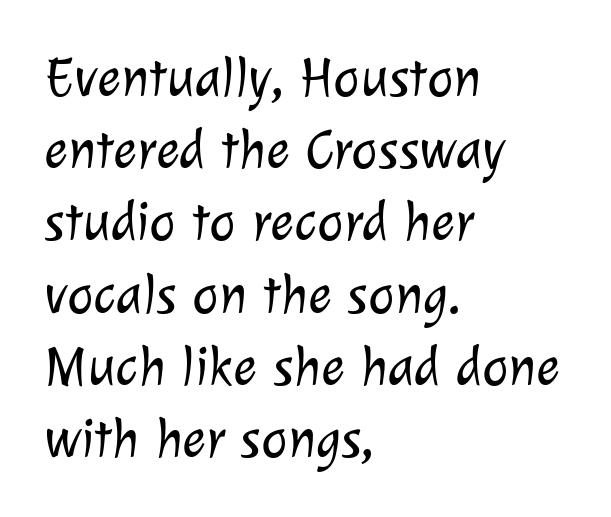
The image shows 56 px light sans-serif type; set left-aligned, normal line spacing (1.29x), normal letter spacing, not underlined; low stroke contrast and a medium x-height.
